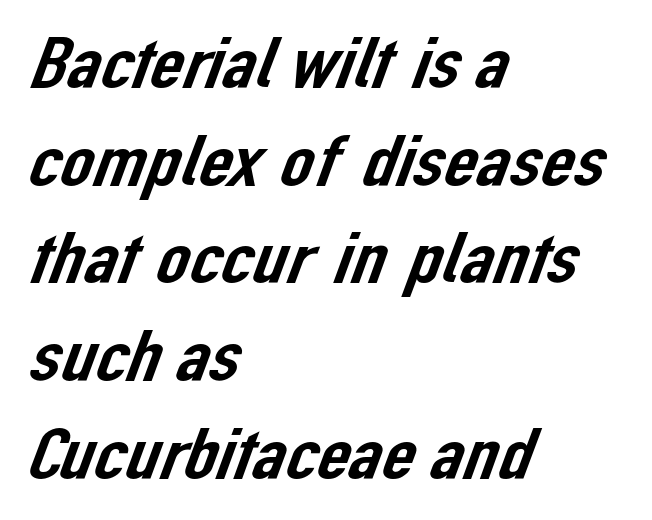
Q: Is the typeface a serif or a sans-serif typeface? A: Sans-serif.
Q: Is the text underlined? A: No.
Q: How is the paragraph aligned? A: Left-aligned.
Q: Is the spacing between letters normal or unusually wide? A: Normal.
Q: Is the spacing between lines tight, normal or loose? A: Normal.
Q: Width (condensed, normal, or wide)? A: Normal.
Q: Stroke contrast? A: Low.
Q: x-height? A: Medium.
Q: Monospaced? A: No.
